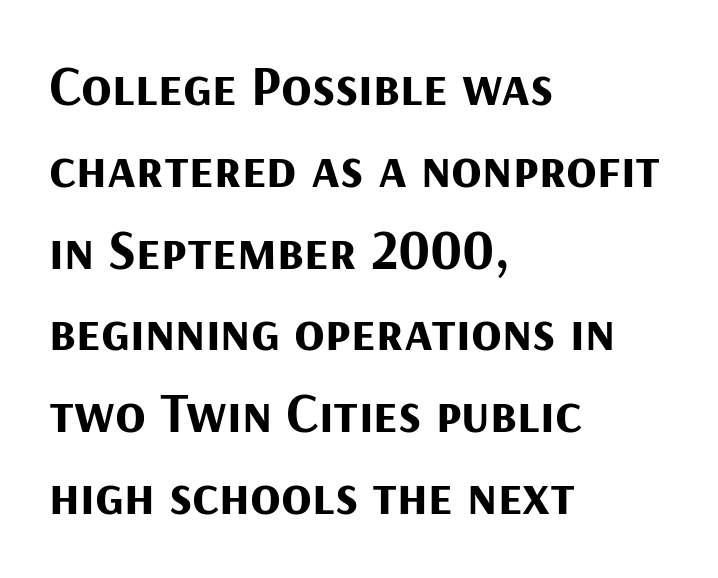
The image shows 56 px bold sans-serif type, upright; set left-aligned, normal line spacing (1.46x), normal letter spacing, not underlined; medium stroke contrast and a medium x-height.
